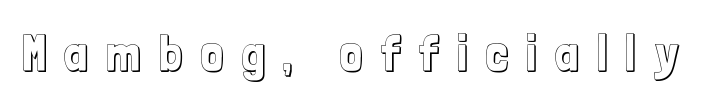
Q: Is the text italic (slanted)? A: No, it is upright.
Q: Is the text underlined? A: No.
Q: Is the spacing between letters normal or unusually wide? A: Unusually wide.
Q: Width (condensed, normal, or wide)? A: Condensed.
Q: x-height? A: Medium.
Q: Monospaced? A: No.
